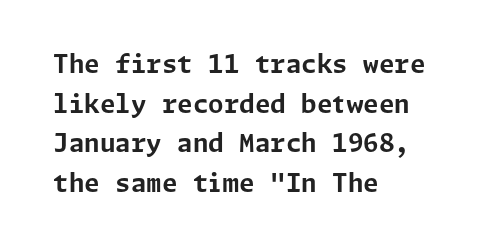
The image shows 25 px bold type, upright; set left-aligned, normal line spacing (1.59x), normal letter spacing, not underlined.
